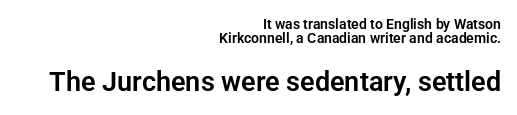
The image shows 27 px text type, upright; set right-aligned, tight line spacing (0.98x), normal letter spacing, not underlined; the second (bottom) block is 1.93x larger.
